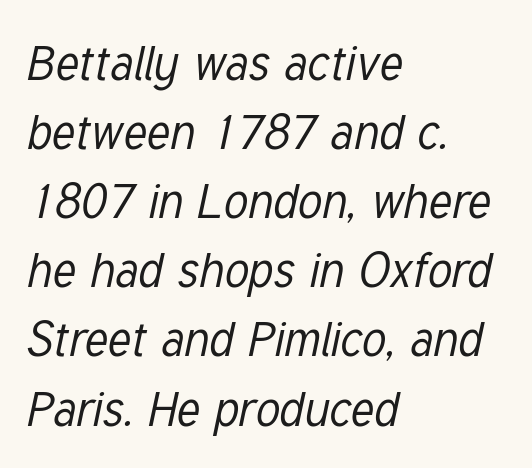
{"italic": "yes", "lean": "right", "slant_degrees": 12, "bold": "no", "weight": "regular", "width": "condensed", "stroke_contrast": "low", "x_height": "medium", "monospaced": "no", "underline": "no", "align": "left", "line_spacing": "normal", "line_spacing_ratio": 1.44, "letter_spacing": "normal", "letter_spacing_em": 0.0, "glyph_px": 48}
